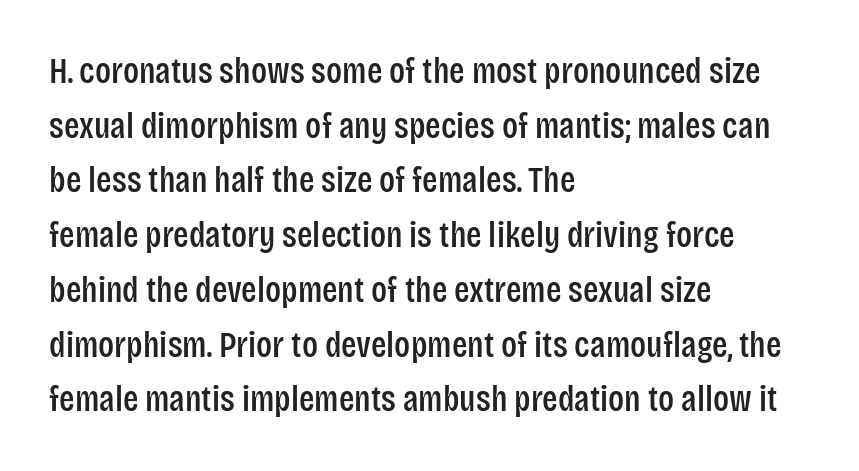
{"serif": "no", "italic": "no", "width": "condensed", "stroke_contrast": "low", "x_height": "large", "monospaced": "no", "underline": "no", "align": "left", "line_spacing": "normal", "line_spacing_ratio": 1.52, "letter_spacing": "normal", "letter_spacing_em": 0.0, "glyph_px": 36}
